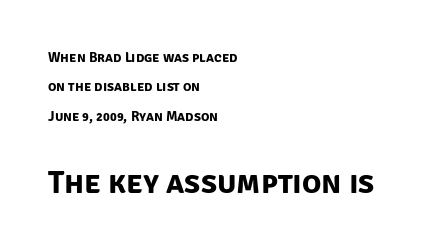
The image shows 32 px bold sans-serif type; set left-aligned, loose line spacing (2.1x), normal letter spacing, not underlined; the second (bottom) block is 2.29x larger; low stroke contrast and a large x-height.
